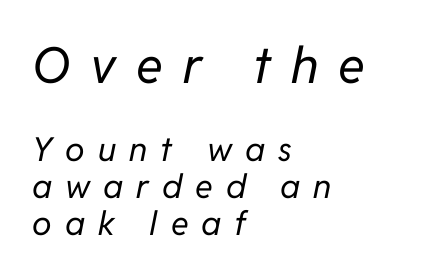
{"italic": "yes", "lean": "right", "slant_degrees": 11, "bold": "no", "weight": "regular", "width": "normal", "stroke_contrast": "low", "x_height": "medium", "monospaced": "no", "underline": "no", "align": "left", "line_spacing": "tight", "line_spacing_ratio": 1.11, "letter_spacing": "wide", "letter_spacing_em": 0.4, "larger_block": "first", "size_ratio": 1.52, "glyph_px": 50}
